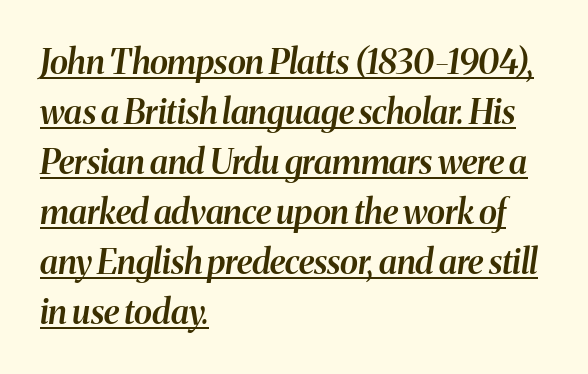
Q: Is the text bold? A: Semi-bold.
Q: Is the text italic (slanted)? A: Yes, it leans right by about 8 degrees.
Q: Is the text underlined? A: Yes.
Q: How is the paragraph aligned? A: Left-aligned.
Q: Is the spacing between letters normal or unusually wide? A: Normal.
Q: Is the spacing between lines tight, normal or loose? A: Normal.
Q: Width (condensed, normal, or wide)? A: Normal.
Q: Stroke contrast? A: Medium.
Q: x-height? A: Medium.
Q: Monospaced? A: No.
